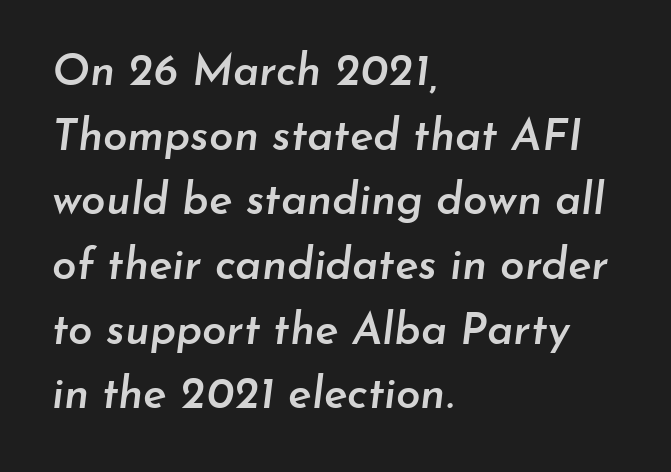
The image shows 44 px semibold type, italic (leaning right); set left-aligned, normal line spacing (1.47x), normal letter spacing, not underlined; low stroke contrast and a small x-height.
